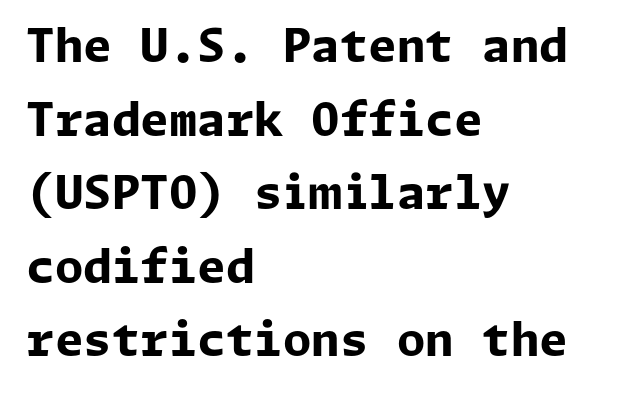
{"serif": "no", "italic": "no", "bold": "yes", "weight": "bold", "width": "normal", "stroke_contrast": "low", "x_height": "medium", "underline": "no", "align": "left", "line_spacing": "normal", "line_spacing_ratio": 1.6, "letter_spacing": "normal", "letter_spacing_em": 0.0, "glyph_px": 46}
